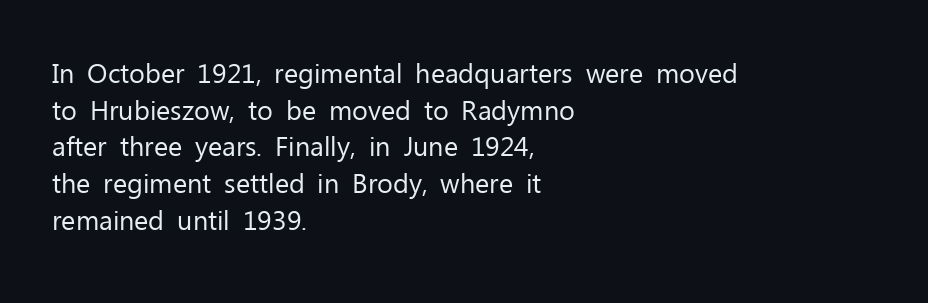
The image shows 27 px text type, upright; set left-aligned, normal line spacing (1.36x), normal letter spacing, not underlined.
